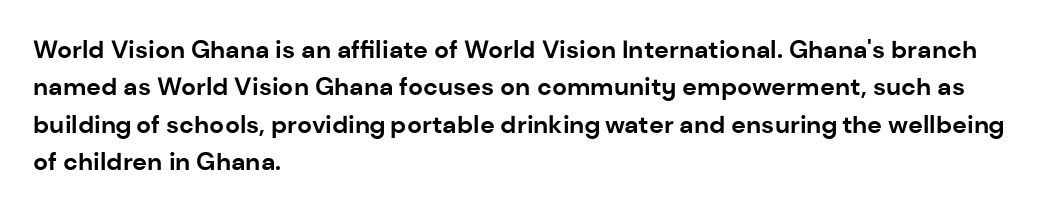
The image shows 25 px bold type, upright; set left-aligned, normal line spacing (1.5x), normal letter spacing, not underlined.
